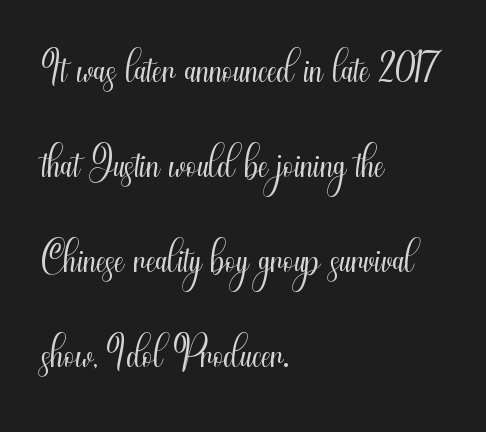
{"serif": "no", "bold": "no", "weight": "light", "width": "condensed", "stroke_contrast": "medium", "x_height": "small", "monospaced": "no", "underline": "no", "align": "left", "line_spacing": "normal", "line_spacing_ratio": 1.56, "letter_spacing": "normal", "letter_spacing_em": 0.0, "glyph_px": 61}
